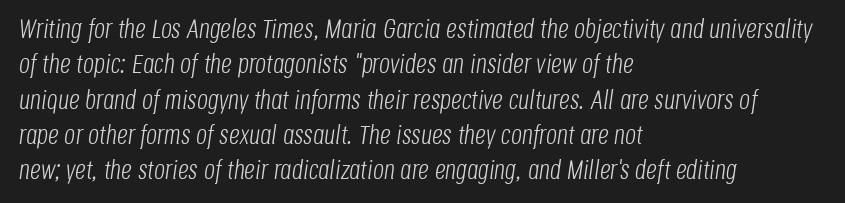
{"italic": "yes", "lean": "right", "slant_degrees": 8, "bold": "no", "underline": "no", "align": "left", "line_spacing": "normal", "line_spacing_ratio": 1.31, "letter_spacing": "normal", "letter_spacing_em": 0.0, "glyph_px": 27}
